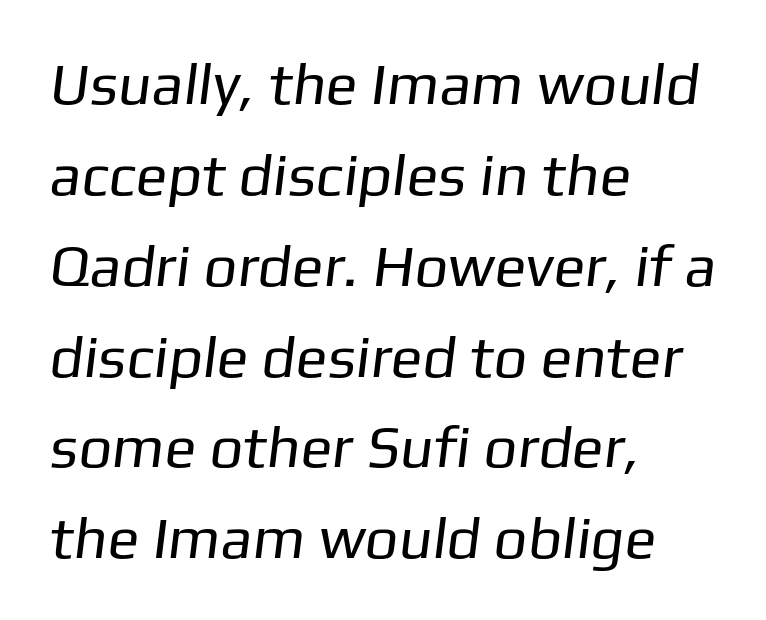
A quiet, ordinary-to-light weight characterises the typeface. Notice how the passage keeps a crisp vertical edge on the left only. Just letters on the line, the space beneath them empty. This sample has the flowing, uneven cadence of proportional lettering. Does the leading feel generous? No, just average. The type is set solid horizontally, with unmodified tracking.
